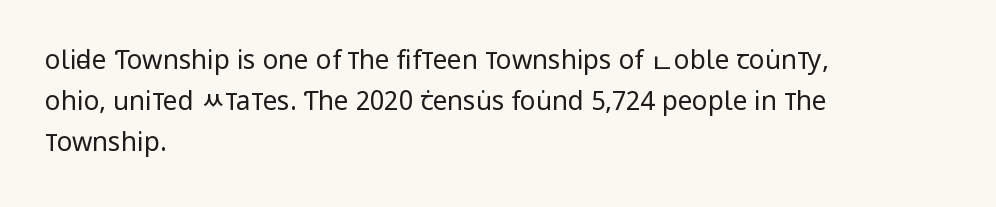
The gap between lines stays unmarked. No extra tracking has been applied to these lines. Does the leading feel generous? No, just average. Short and long lines alike share a common starting point at left.
